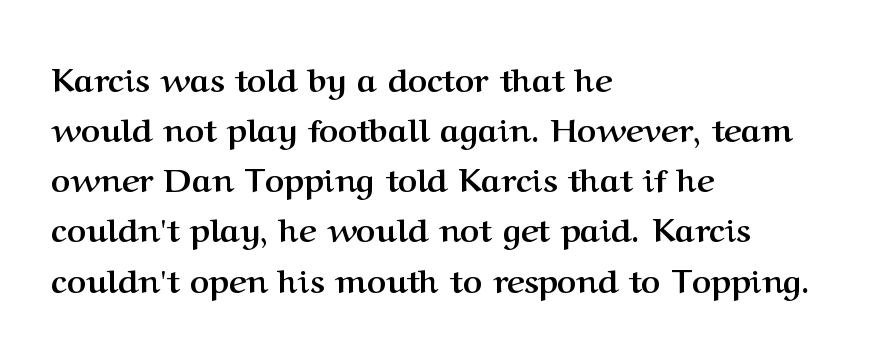
{"serif": "yes", "italic": "no", "bold": "yes", "weight": "semibold", "width": "normal", "stroke_contrast": "medium", "x_height": "medium", "monospaced": "no", "underline": "no", "align": "left", "line_spacing": "normal", "line_spacing_ratio": 1.52, "letter_spacing": "normal", "letter_spacing_em": 0.0, "glyph_px": 33}
